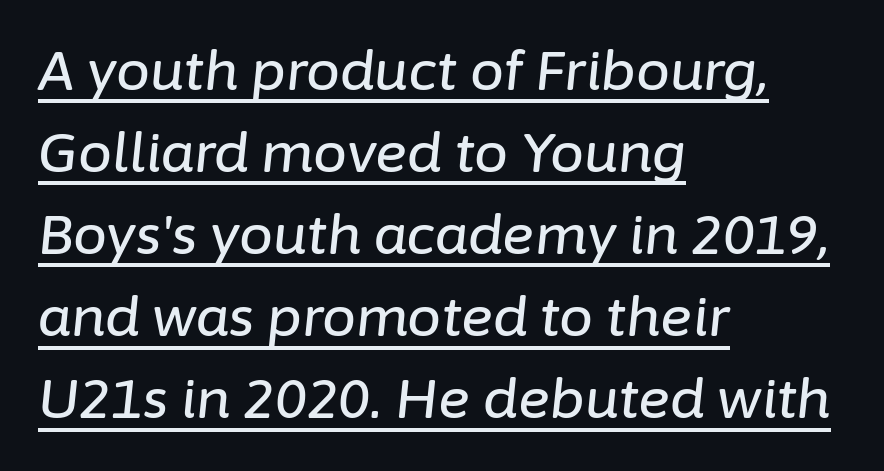
The image shows 54 px text type, italic (leaning right); set left-aligned, normal line spacing (1.52x), normal letter spacing, underlined; low stroke contrast and a medium x-height.
